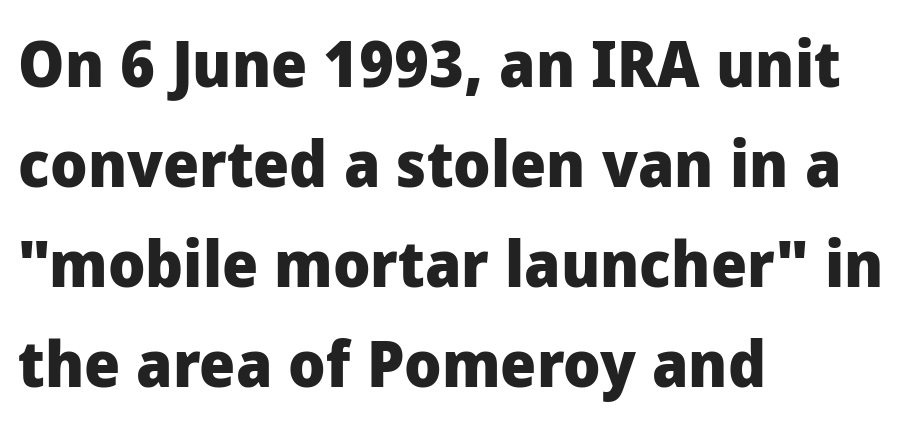
{"serif": "no", "italic": "no", "bold": "yes", "weight": "heavy", "width": "normal", "stroke_contrast": "low", "x_height": "medium", "monospaced": "no", "underline": "no", "align": "left", "line_spacing": "normal", "line_spacing_ratio": 1.56, "letter_spacing": "normal", "letter_spacing_em": 0.0, "glyph_px": 64}
